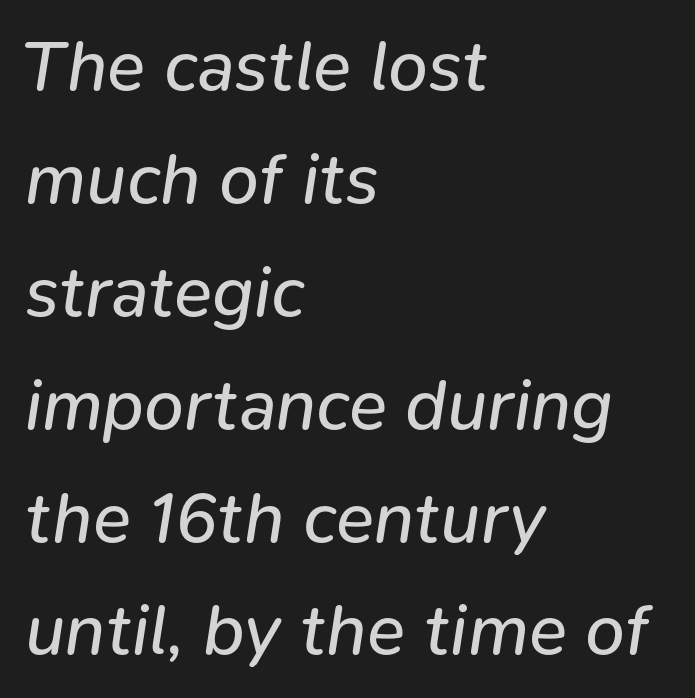
Q: Is the text bold? A: No.
Q: Is the text italic (slanted)? A: Yes, it leans right by about 9 degrees.
Q: Is the text underlined? A: No.
Q: How is the paragraph aligned? A: Left-aligned.
Q: Is the spacing between letters normal or unusually wide? A: Normal.
Q: Is the spacing between lines tight, normal or loose? A: Normal.
Q: Width (condensed, normal, or wide)? A: Normal.
Q: Stroke contrast? A: Low.
Q: x-height? A: Medium.
Q: Monospaced? A: No.
